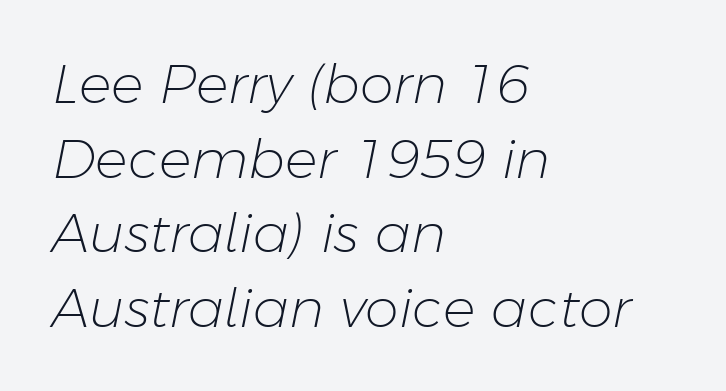
The image shows 54 px light type, italic (leaning right); set left-aligned, normal line spacing (1.38x), normal letter spacing, not underlined; low stroke contrast and a medium x-height.
